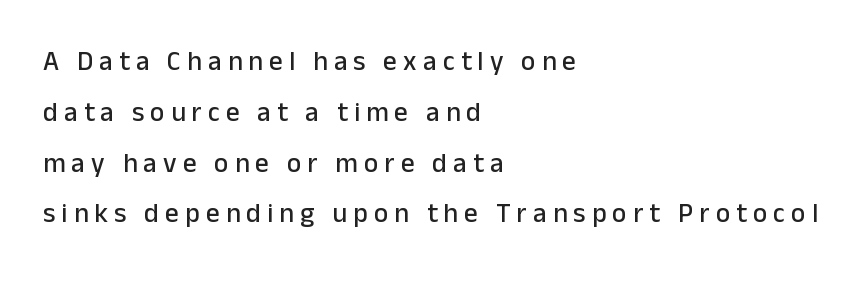
The text block is weighted toward the left margin, trailing off unevenly rightward. No italicization has been applied; the sample stays upright. The passage shown is not underscored anywhere. Characters follow at a spacing far wider than the type designer built in.
